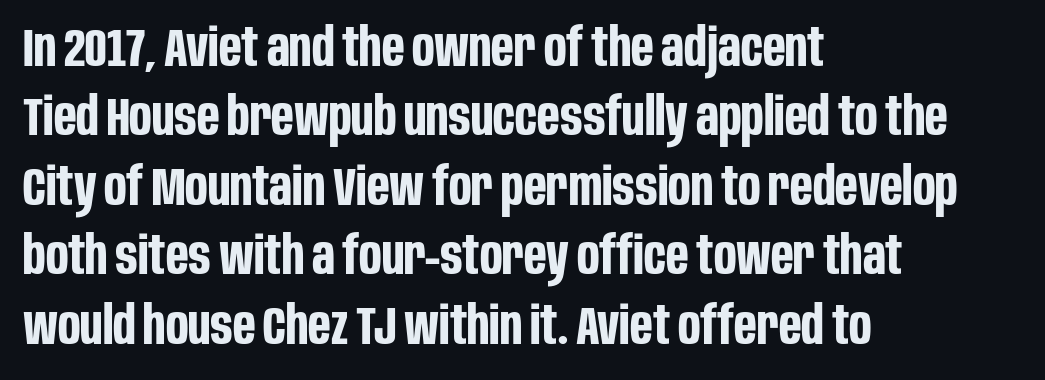
{"serif": "no", "italic": "no", "bold": "yes", "weight": "bold", "width": "condensed", "stroke_contrast": "low", "x_height": "large", "monospaced": "no", "underline": "no", "align": "left", "line_spacing": "normal", "line_spacing_ratio": 1.31, "letter_spacing": "normal", "letter_spacing_em": 0.0, "glyph_px": 53}
